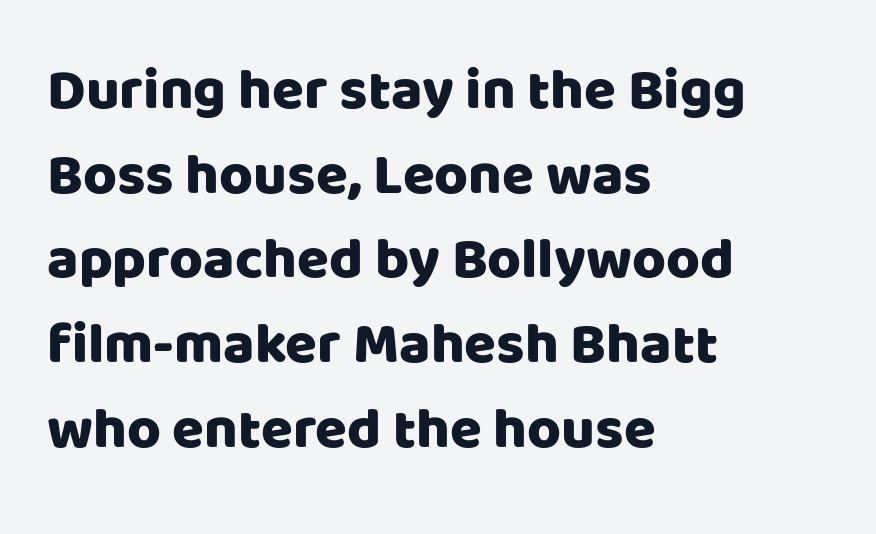
{"serif": "no", "italic": "no", "width": "normal", "stroke_contrast": "low", "x_height": "large", "monospaced": "no", "underline": "no", "align": "left", "line_spacing": "normal", "line_spacing_ratio": 1.46, "letter_spacing": "normal", "letter_spacing_em": 0.0, "glyph_px": 58}
